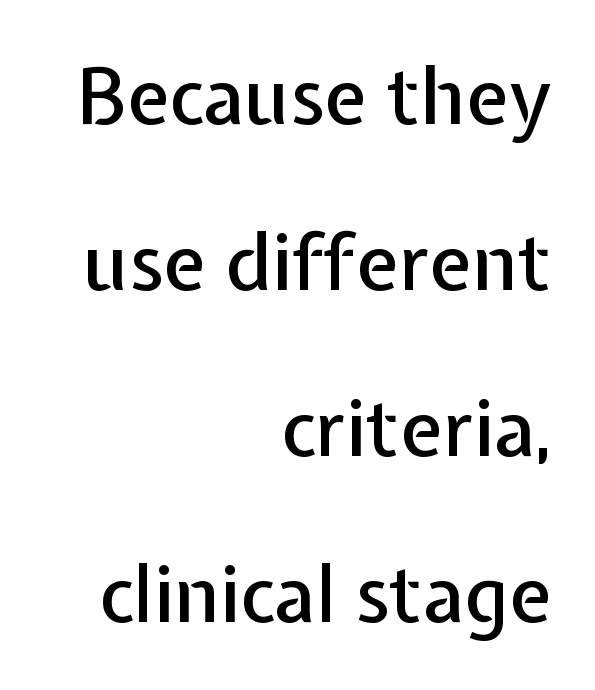
{"serif": "no", "italic": "no", "width": "normal", "stroke_contrast": "low", "x_height": "medium", "monospaced": "no", "underline": "no", "align": "right", "line_spacing": "loose", "line_spacing_ratio": 2.13, "letter_spacing": "normal", "letter_spacing_em": 0.0, "glyph_px": 78}
